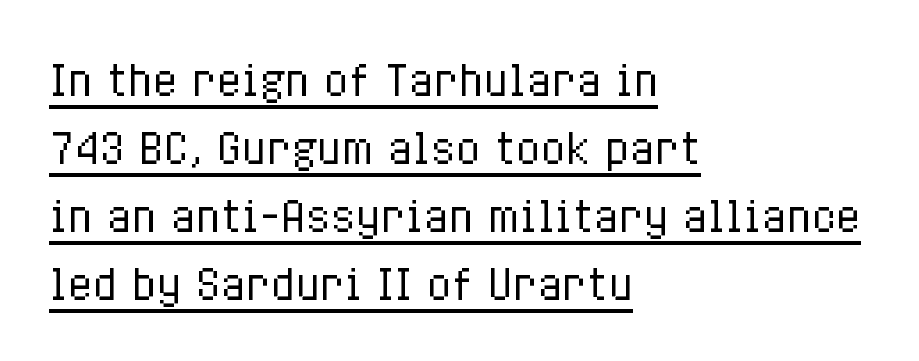
The image shows 41 px regular-weight, condensed type, upright; set left-aligned, normal line spacing (1.66x), normal letter spacing, underlined; low stroke contrast and a medium x-height.
